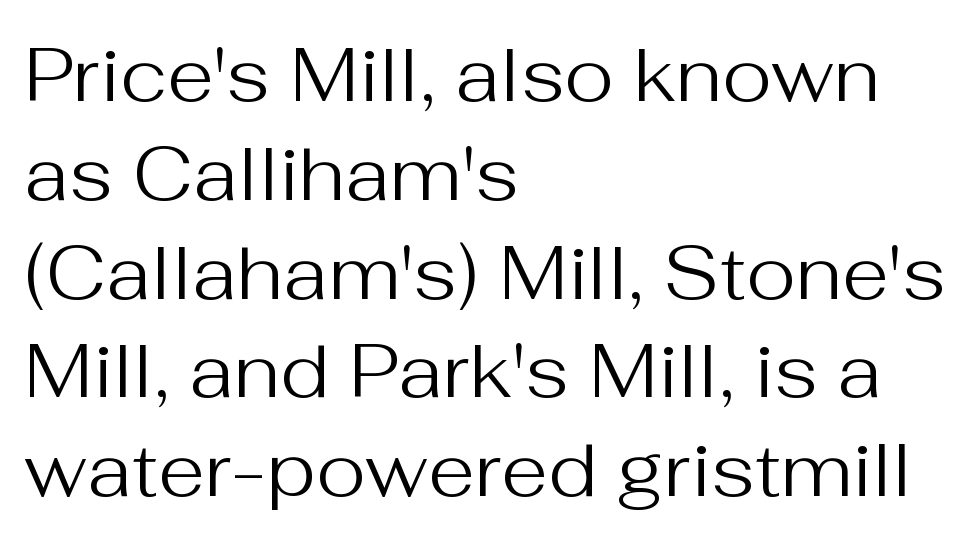
Honestly, the letter spacing is just normal — you wouldn't notice it. Compared with a centered layout, this one pins lines to the left instead. Weight: regular or lighter. Check under the words: just untouched page. Serif or sans? Sans — the stroke terminals are bare. Is this a fixed-width face? No — the glyphs have proportional, varying widths.
